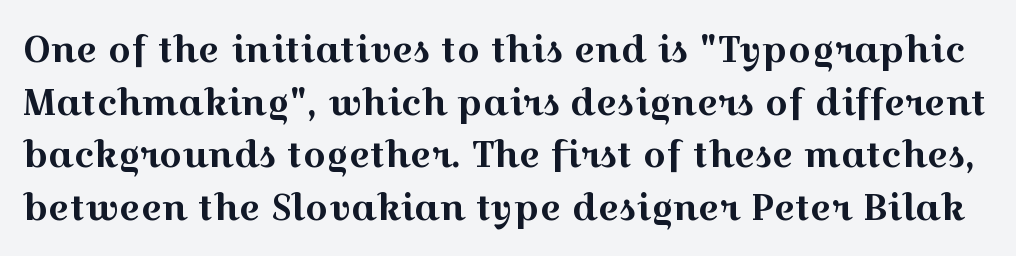
Q: Is the text italic (slanted)? A: No, it is upright.
Q: Is the typeface a serif or a sans-serif typeface? A: Serif.
Q: Is the text underlined? A: No.
Q: Is the spacing between letters normal or unusually wide? A: Normal.
Q: Is the spacing between lines tight, normal or loose? A: Normal.
Q: Width (condensed, normal, or wide)? A: Wide.
Q: x-height? A: Medium.
Q: Monospaced? A: No.
